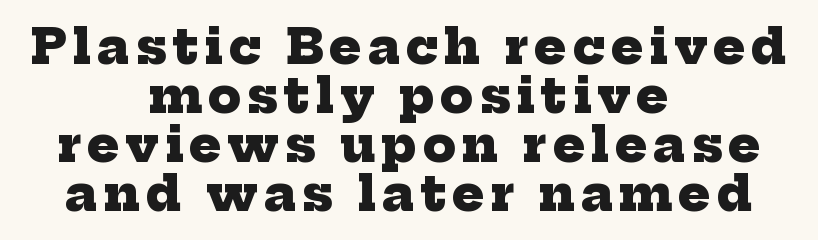
{"serif": "yes", "bold": "yes", "weight": "heavy", "width": "normal", "stroke_contrast": "low", "x_height": "medium", "monospaced": "no", "underline": "no", "align": "center", "line_spacing": "tight", "line_spacing_ratio": 1.02, "glyph_px": 48}
